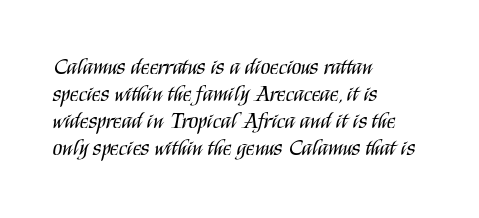
Q: Is the text bold? A: No.
Q: Is the text italic (slanted)? A: Yes.
Q: Is the text underlined? A: No.
Q: How is the paragraph aligned? A: Left-aligned.
Q: Is the spacing between letters normal or unusually wide? A: Normal.
